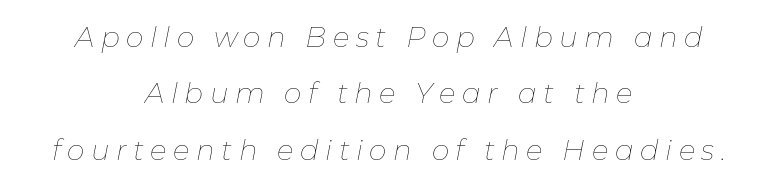
Q: Is the text bold? A: No.
Q: Is the text italic (slanted)? A: Yes, it leans right by about 11 degrees.
Q: Is the text underlined? A: No.
Q: How is the paragraph aligned? A: Centered.
Q: Is the spacing between letters normal or unusually wide? A: Unusually wide.
Q: Is the spacing between lines tight, normal or loose? A: Loose.
Q: Width (condensed, normal, or wide)? A: Normal.
Q: Stroke contrast? A: Low.
Q: x-height? A: Medium.
Q: Monospaced? A: No.
